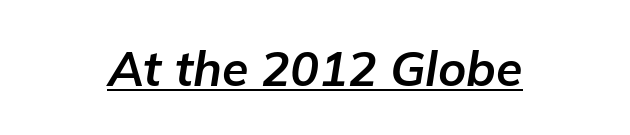
Q: Is the text bold? A: Yes.
Q: Is the text italic (slanted)? A: Yes, it leans right by about 9 degrees.
Q: Is the text underlined? A: Yes.
Q: How is the paragraph aligned? A: Centered.
Q: Is the spacing between letters normal or unusually wide? A: Normal.
Q: Width (condensed, normal, or wide)? A: Normal.
Q: Stroke contrast? A: Low.
Q: x-height? A: Medium.
Q: Monospaced? A: No.
